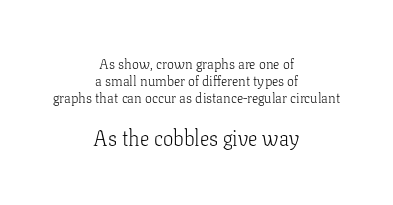
{"italic": "no", "bold": "no", "underline": "no", "align": "center", "line_spacing_ratio": 1.22, "letter_spacing": "normal", "letter_spacing_em": 0.0, "larger_block": "second", "size_ratio": 1.5, "glyph_px": 21}
